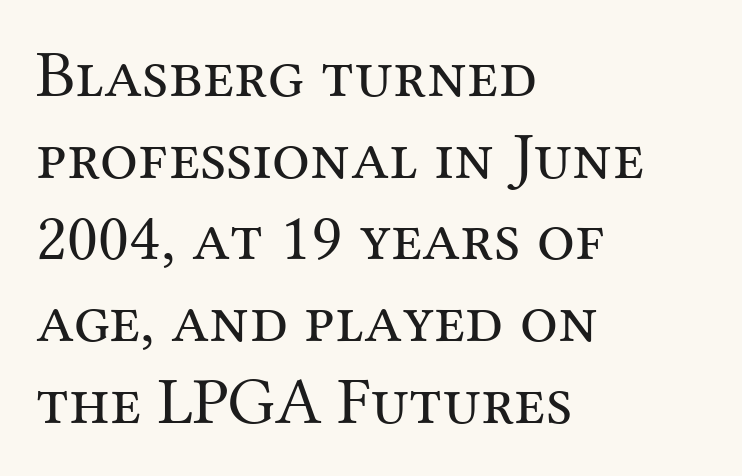
The image shows 67 px regular-weight serif type, upright; set left-aligned, line spacing 1.22x, normal letter spacing, not underlined; medium stroke contrast and a medium x-height.
